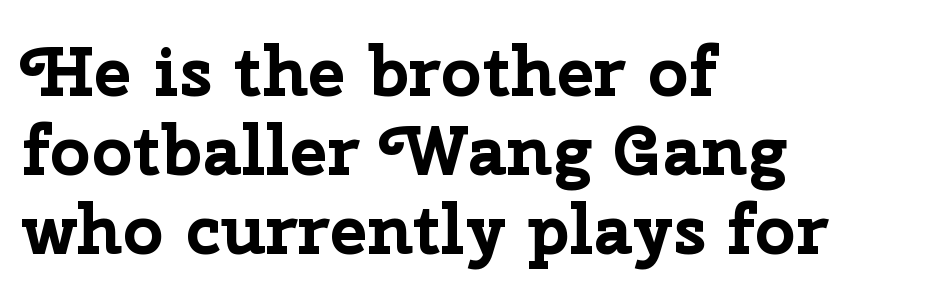
Q: Is the text bold? A: Yes.
Q: Is the text italic (slanted)? A: No, it is upright.
Q: Is the typeface a serif or a sans-serif typeface? A: Sans-serif.
Q: Is the text underlined? A: No.
Q: How is the paragraph aligned? A: Left-aligned.
Q: Is the spacing between letters normal or unusually wide? A: Normal.
Q: Is the spacing between lines tight, normal or loose? A: Tight.
Q: Width (condensed, normal, or wide)? A: Normal.
Q: Stroke contrast? A: Low.
Q: x-height? A: Medium.
Q: Monospaced? A: No.
